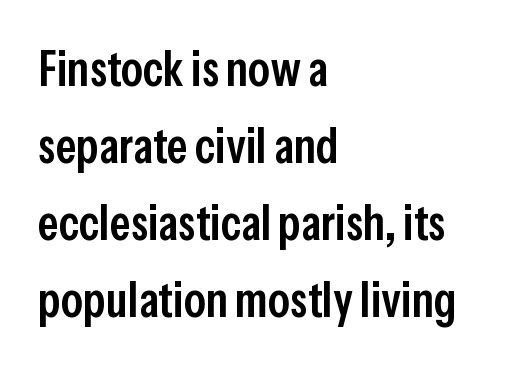
The image shows 49 px semibold, condensed sans-serif type, upright; set left-aligned, normal line spacing (1.57x), normal letter spacing, not underlined; low stroke contrast and a medium x-height.
